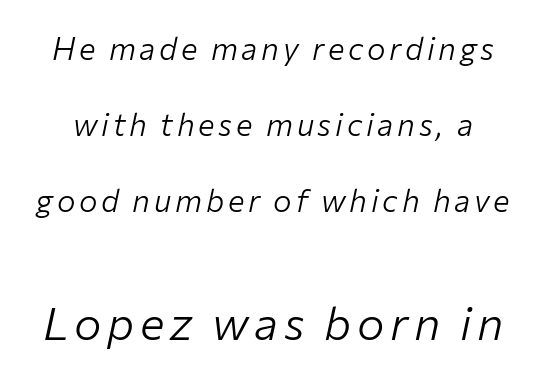
The image shows 46 px light type, italic (leaning right); set loose line spacing (2.45x), not underlined; the second (bottom) block is 1.48x larger; low stroke contrast and a medium x-height.
